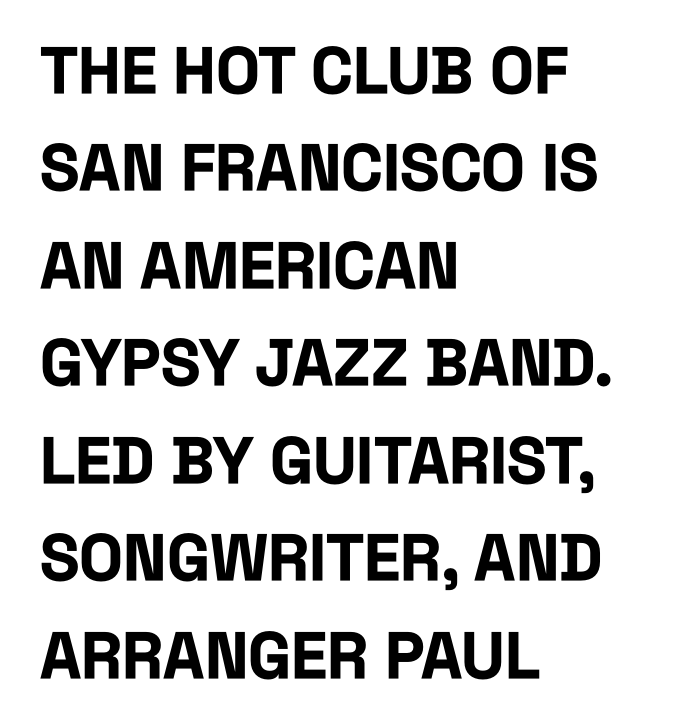
{"serif": "no", "italic": "no", "bold": "yes", "weight": "bold", "width": "condensed", "stroke_contrast": "low", "x_height": "large", "monospaced": "no", "underline": "no", "align": "left", "line_spacing": "normal", "line_spacing_ratio": 1.5, "letter_spacing": "normal", "letter_spacing_em": 0.0, "glyph_px": 65}
